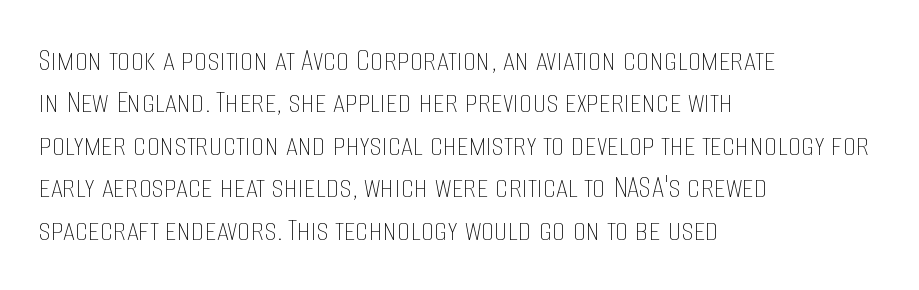
{"italic": "no", "bold": "no", "weight": "thin", "width": "condensed", "stroke_contrast": "low", "x_height": "large", "monospaced": "no", "underline": "no", "align": "left", "line_spacing": "normal", "line_spacing_ratio": 1.25, "letter_spacing": "normal", "letter_spacing_em": 0.0, "glyph_px": 34}
